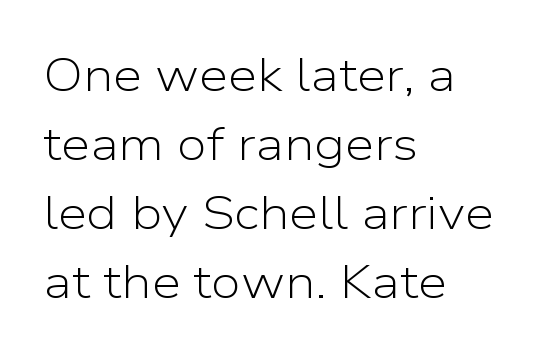
Q: Is the text bold? A: No.
Q: Is the text italic (slanted)? A: No, it is upright.
Q: Is the typeface a serif or a sans-serif typeface? A: Sans-serif.
Q: Is the text underlined? A: No.
Q: How is the paragraph aligned? A: Left-aligned.
Q: Is the spacing between letters normal or unusually wide? A: Normal.
Q: Is the spacing between lines tight, normal or loose? A: Normal.
Q: Width (condensed, normal, or wide)? A: Normal.
Q: Stroke contrast? A: Low.
Q: x-height? A: Medium.
Q: Monospaced? A: No.
